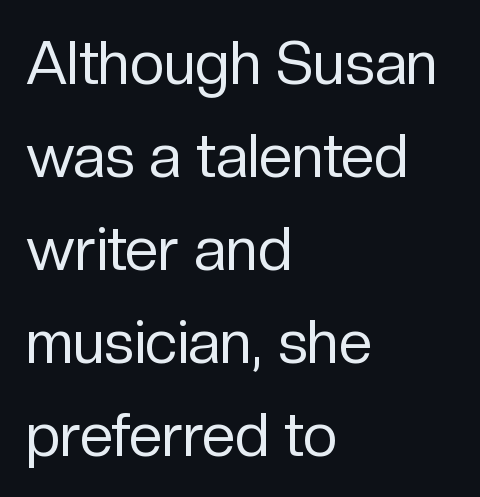
Lines of text with bare space underneath. Compared with typical paragraphs, the rows here are spaced about the same. Here the designer chose a conventional face with non-uniform glyph widths. If you drew a ruler down the left edge, every line would touch it. Vertical stems look standard width or narrower in stroke. The horizontal fit of the characters is conventional and even.
